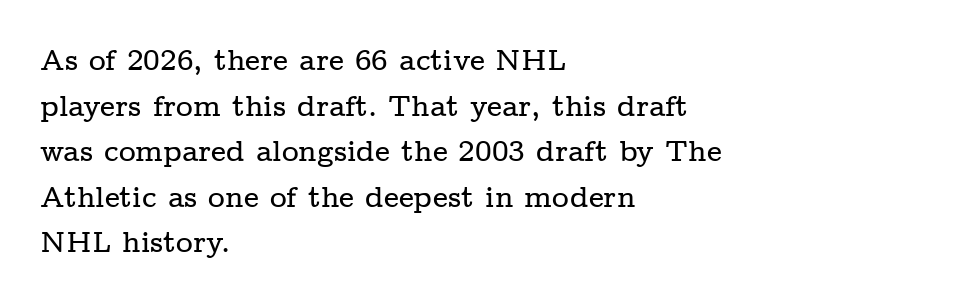
Q: Is the text italic (slanted)? A: No, it is upright.
Q: Is the typeface a serif or a sans-serif typeface? A: Serif.
Q: Is the text underlined? A: No.
Q: How is the paragraph aligned? A: Left-aligned.
Q: Is the spacing between letters normal or unusually wide? A: Normal.
Q: Is the spacing between lines tight, normal or loose? A: Normal.
Q: Width (condensed, normal, or wide)? A: Wide.
Q: Stroke contrast? A: Low.
Q: x-height? A: Medium.
Q: Monospaced? A: No.
